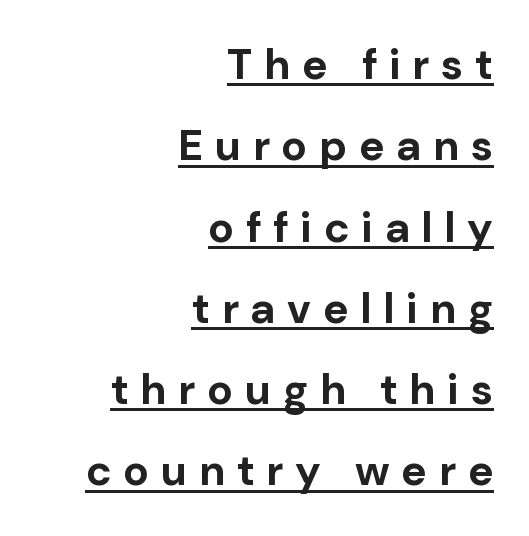
Q: Is the text bold? A: Yes.
Q: Is the text italic (slanted)? A: No, it is upright.
Q: Is the typeface a serif or a sans-serif typeface? A: Sans-serif.
Q: Is the text underlined? A: Yes.
Q: How is the paragraph aligned? A: Right-aligned.
Q: Is the spacing between letters normal or unusually wide? A: Unusually wide.
Q: Width (condensed, normal, or wide)? A: Normal.
Q: Stroke contrast? A: Low.
Q: x-height? A: Medium.
Q: Monospaced? A: No.
